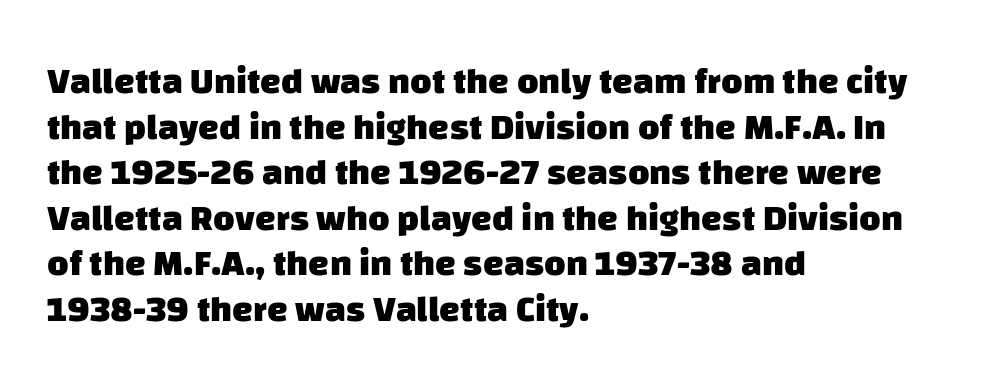
The image shows 37 px heavy sans-serif type; set left-aligned, line spacing 1.23x, normal letter spacing, not underlined; low stroke contrast and a large x-height.
